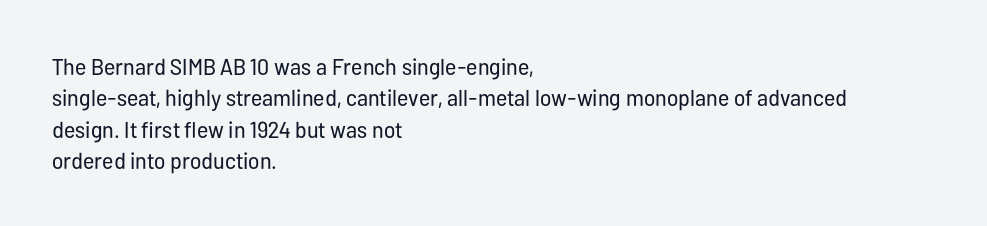
One glance says typical: line gaps are just what's usual. What stands out about the letter spacing? Nothing — it is the standard amount. This reads as an unemphasized weight, regular at the heaviest. The text block is weighted toward the left margin, trailing off unevenly rightward. Descender tails drop into unmarked territory. The specimen reads as upright at a glance.
